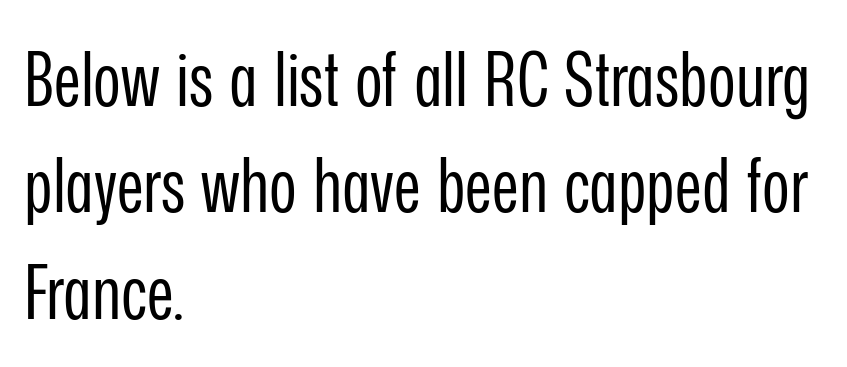
The image shows 75 px regular-weight, condensed sans-serif type, upright; set left-aligned, normal line spacing (1.42x), normal letter spacing, not underlined; low stroke contrast and a medium x-height.
